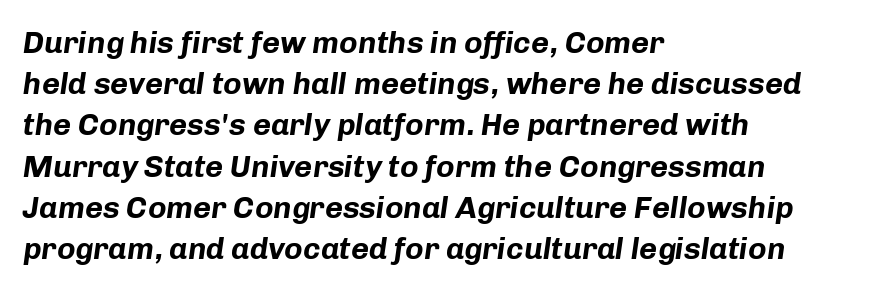
Q: Is the text bold? A: Yes.
Q: Is the text italic (slanted)? A: Yes, it leans right by about 8 degrees.
Q: Is the text underlined? A: No.
Q: How is the paragraph aligned? A: Left-aligned.
Q: Is the spacing between letters normal or unusually wide? A: Normal.
Q: Is the spacing between lines tight, normal or loose? A: Normal.
Q: Width (condensed, normal, or wide)? A: Normal.
Q: Stroke contrast? A: Low.
Q: x-height? A: Medium.
Q: Monospaced? A: No.
